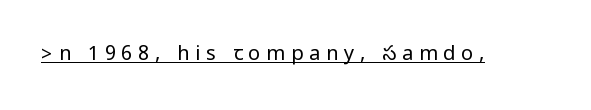
The letterforms stand isolated, each surrounded by extra space. A roman cut, with each character standing at attention. Is the type heavy? It reads as light-to-regular instead. This is underlined copy, the kind a proofreader might mark for attention.
